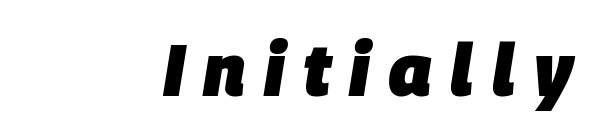
{"italic": "yes", "lean": "right", "slant_degrees": 9, "bold": "yes", "weight": "heavy", "width": "normal", "stroke_contrast": "low", "x_height": "large", "monospaced": "no", "underline": "no", "align": "right", "letter_spacing": "wide", "letter_spacing_em": 0.25, "glyph_px": 73}
